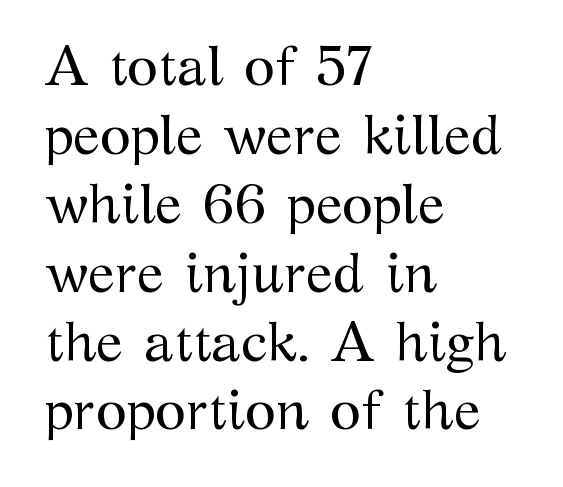
The image shows 56 px regular-weight serif type, upright; set left-aligned, line spacing 1.23x, normal letter spacing, not underlined; medium stroke contrast and a medium x-height.
